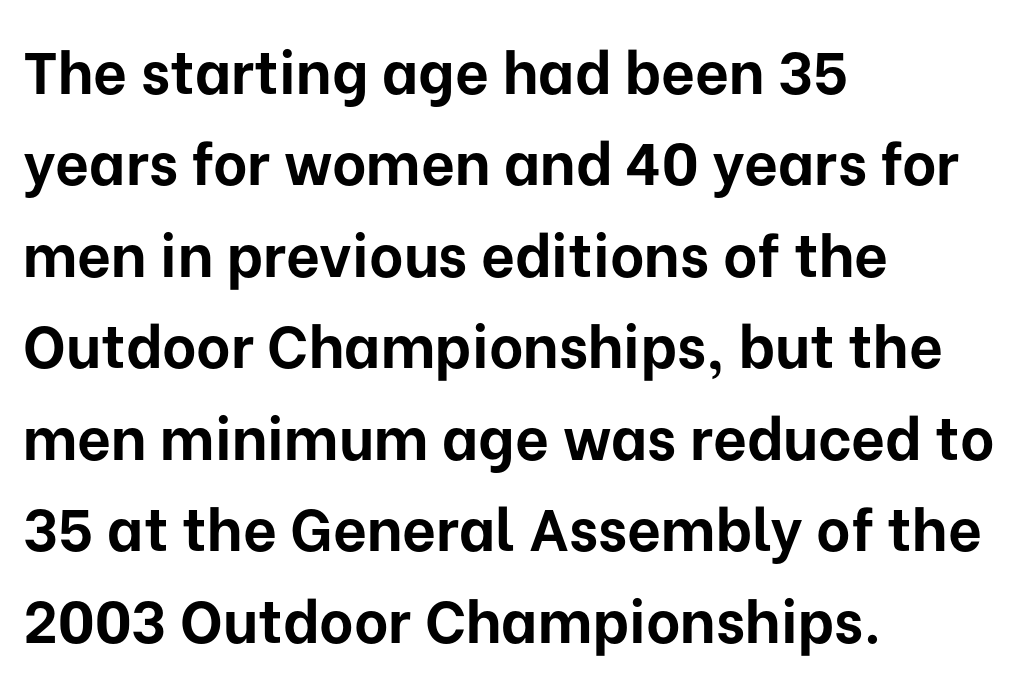
The image shows 59 px bold sans-serif type, upright; set left-aligned, normal line spacing (1.55x), normal letter spacing, not underlined; low stroke contrast and a medium x-height.
